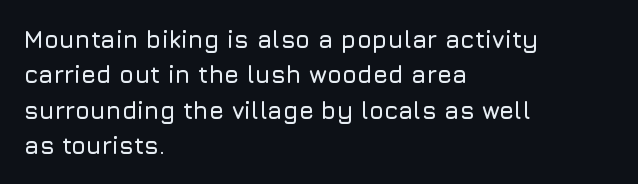
{"italic": "no", "underline": "no", "align": "left", "line_spacing": "normal", "line_spacing_ratio": 1.47, "letter_spacing": "normal", "letter_spacing_em": 0.0, "glyph_px": 24}
